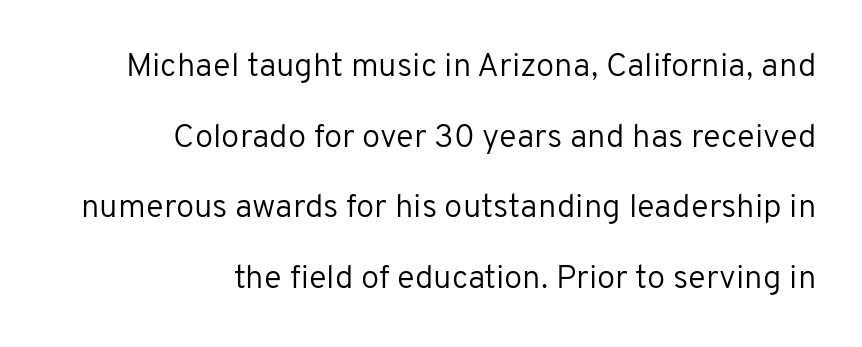
Q: Is the text bold? A: No.
Q: Is the text italic (slanted)? A: No, it is upright.
Q: Is the typeface a serif or a sans-serif typeface? A: Sans-serif.
Q: Is the text underlined? A: No.
Q: How is the paragraph aligned? A: Right-aligned.
Q: Is the spacing between letters normal or unusually wide? A: Normal.
Q: Is the spacing between lines tight, normal or loose? A: Loose.
Q: Width (condensed, normal, or wide)? A: Normal.
Q: Stroke contrast? A: Low.
Q: x-height? A: Medium.
Q: Monospaced? A: No.
